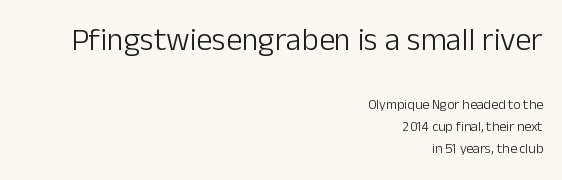
{"serif": "no", "italic": "no", "bold": "no", "weight": "light", "width": "normal", "stroke_contrast": "low", "x_height": "medium", "monospaced": "no", "underline": "no", "align": "right", "line_spacing": "normal", "line_spacing_ratio": 1.57, "letter_spacing": "normal", "letter_spacing_em": 0.0, "larger_block": "first", "size_ratio": 2.29, "glyph_px": 32}
